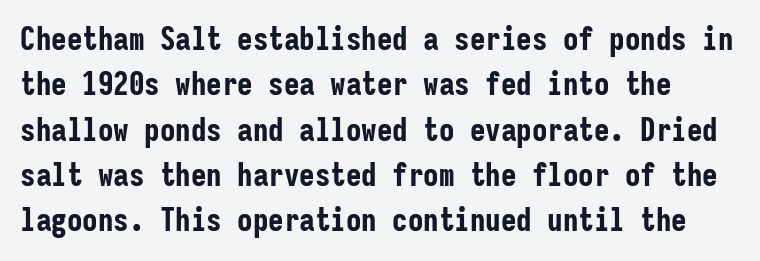
{"serif": "no", "italic": "no", "bold": "yes", "weight": "bold", "width": "condensed", "stroke_contrast": "low", "x_height": "medium", "monospaced": "yes", "underline": "no", "line_spacing": "normal", "line_spacing_ratio": 1.46, "letter_spacing": "normal", "letter_spacing_em": 0.0, "glyph_px": 31}
